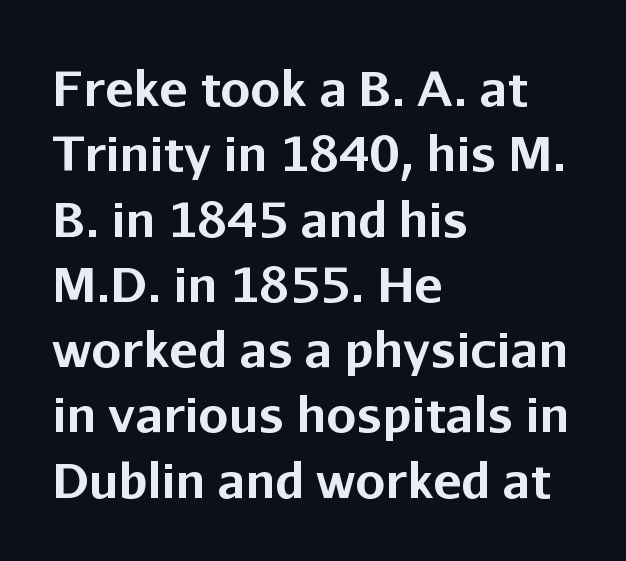
Q: Is the text bold? A: Yes.
Q: Is the text italic (slanted)? A: No, it is upright.
Q: Is the typeface a serif or a sans-serif typeface? A: Sans-serif.
Q: Is the text underlined? A: No.
Q: How is the paragraph aligned? A: Left-aligned.
Q: Is the spacing between letters normal or unusually wide? A: Normal.
Q: Is the spacing between lines tight, normal or loose? A: Normal.
Q: Width (condensed, normal, or wide)? A: Normal.
Q: Stroke contrast? A: Low.
Q: x-height? A: Medium.
Q: Monospaced? A: No.
